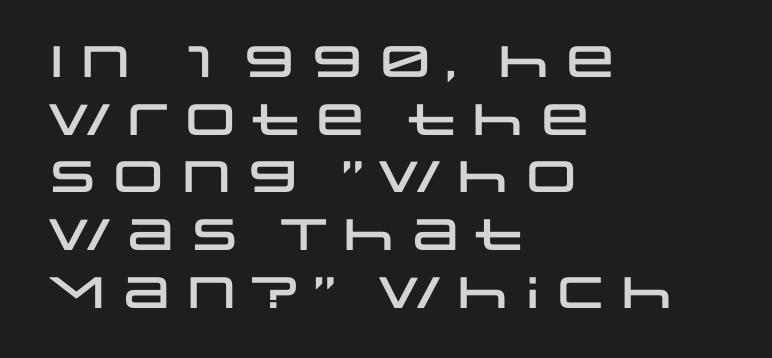
Q: Is the text italic (slanted)? A: No, it is upright.
Q: Is the typeface a serif or a sans-serif typeface? A: Sans-serif.
Q: Is the text underlined? A: No.
Q: How is the paragraph aligned? A: Left-aligned.
Q: Is the spacing between letters normal or unusually wide? A: Normal.
Q: Is the spacing between lines tight, normal or loose? A: Normal.
Q: Width (condensed, normal, or wide)? A: Wide.
Q: Stroke contrast? A: Low.
Q: x-height? A: Large.
Q: Monospaced? A: No.
